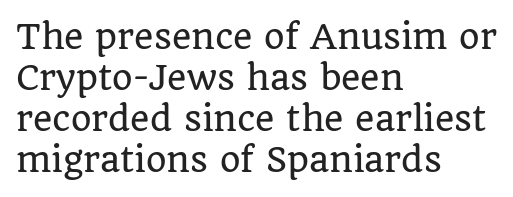
{"serif": "yes", "italic": "no", "width": "normal", "stroke_contrast": "low", "x_height": "large", "monospaced": "no", "underline": "no", "align": "left", "line_spacing_ratio": 1.24, "letter_spacing": "normal", "letter_spacing_em": 0.0, "glyph_px": 33}
